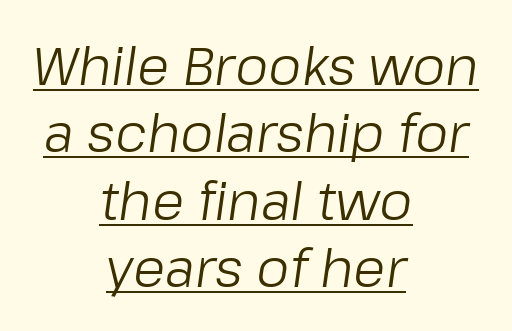
The image shows 53 px light type, italic (leaning right); set centered, normal line spacing (1.27x), normal letter spacing, underlined; low stroke contrast and a medium x-height.
